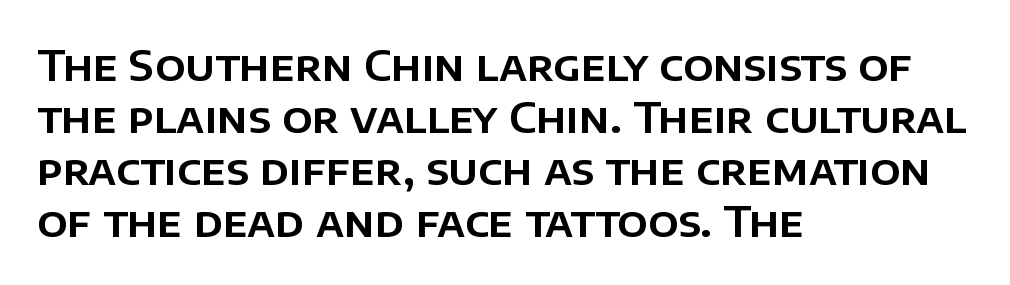
{"serif": "no", "italic": "no", "width": "normal", "stroke_contrast": "low", "x_height": "large", "monospaced": "no", "underline": "no", "align": "left", "line_spacing_ratio": 1.24, "letter_spacing": "normal", "letter_spacing_em": 0.0, "glyph_px": 42}
